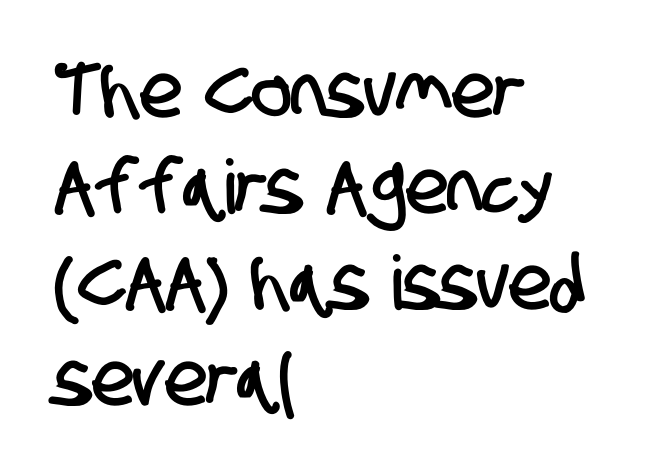
{"serif": "no", "width": "condensed", "stroke_contrast": "low", "x_height": "large", "monospaced": "no", "underline": "no", "align": "left", "line_spacing": "normal", "line_spacing_ratio": 1.28, "letter_spacing": "normal", "letter_spacing_em": 0.0, "glyph_px": 75}
